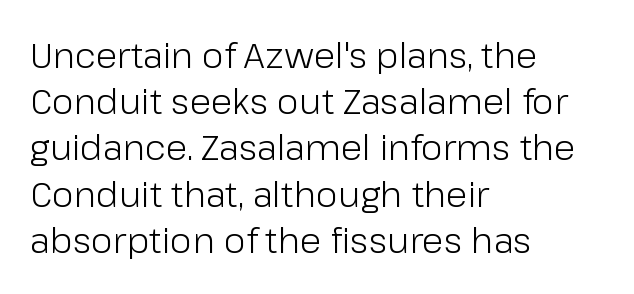
The image shows 35 px light sans-serif type, upright; set left-aligned, normal line spacing (1.32x), normal letter spacing, not underlined; low stroke contrast and a medium x-height.
